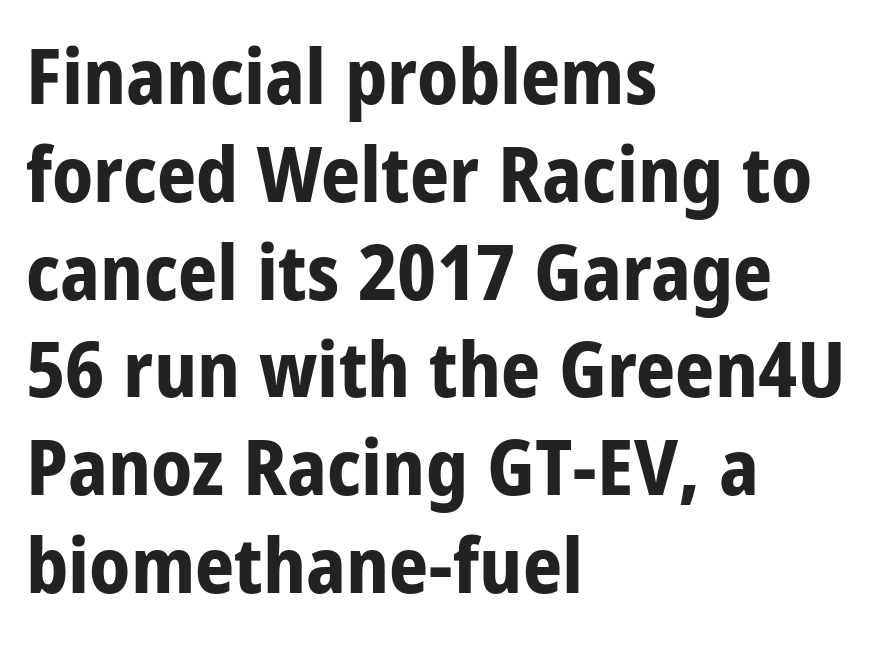
The image shows 77 px bold, condensed sans-serif type, upright; set left-aligned, normal line spacing (1.27x), normal letter spacing, not underlined; low stroke contrast and a large x-height.
